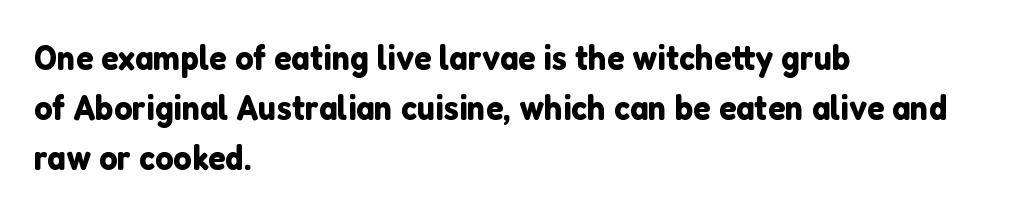
Q: Is the text italic (slanted)? A: No, it is upright.
Q: Is the typeface a serif or a sans-serif typeface? A: Sans-serif.
Q: Is the text underlined? A: No.
Q: How is the paragraph aligned? A: Left-aligned.
Q: Is the spacing between letters normal or unusually wide? A: Normal.
Q: Is the spacing between lines tight, normal or loose? A: Normal.
Q: Width (condensed, normal, or wide)? A: Normal.
Q: Stroke contrast? A: Low.
Q: x-height? A: Medium.
Q: Monospaced? A: No.
